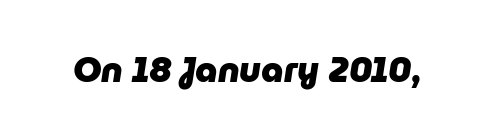
Each letter keeps its own natural width here, so spacing adapts to shape. Yep, that's italic — everything's leaning. Descenders are the only things crossing below the line. Thick stems and heavy bowls — unmistakably bold.
